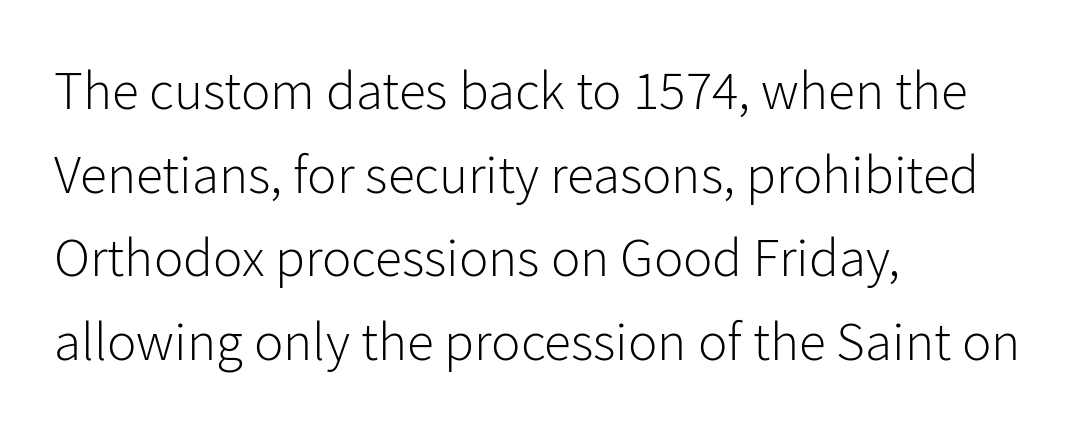
The image shows 55 px light sans-serif type, upright; set left-aligned, normal line spacing (1.52x), normal letter spacing, not underlined; low stroke contrast and a medium x-height.
